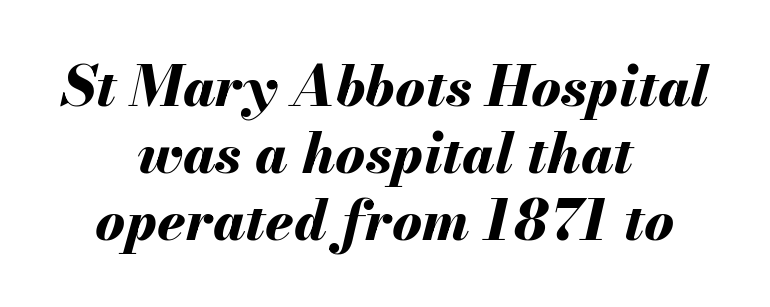
Q: Is the text bold? A: Yes.
Q: Is the text italic (slanted)? A: Yes, it leans right by about 13 degrees.
Q: Is the text underlined? A: No.
Q: How is the paragraph aligned? A: Centered.
Q: Is the spacing between letters normal or unusually wide? A: Normal.
Q: Width (condensed, normal, or wide)? A: Normal.
Q: Stroke contrast? A: Medium.
Q: x-height? A: Small.
Q: Monospaced? A: No.
